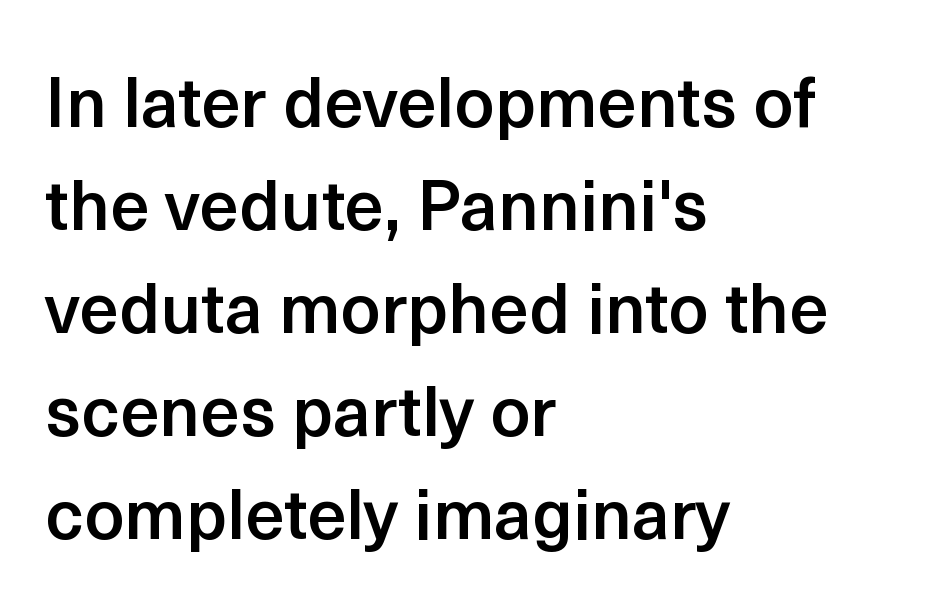
This is sans-serif lettering, the kind often seen on screens and signage. Note the varied advance widths — an 'i' is clearly narrower than an 'm'. The block of text has a typical density, with ordinary space between rows. Tall strokes in this sample are plumb rather than angled.
